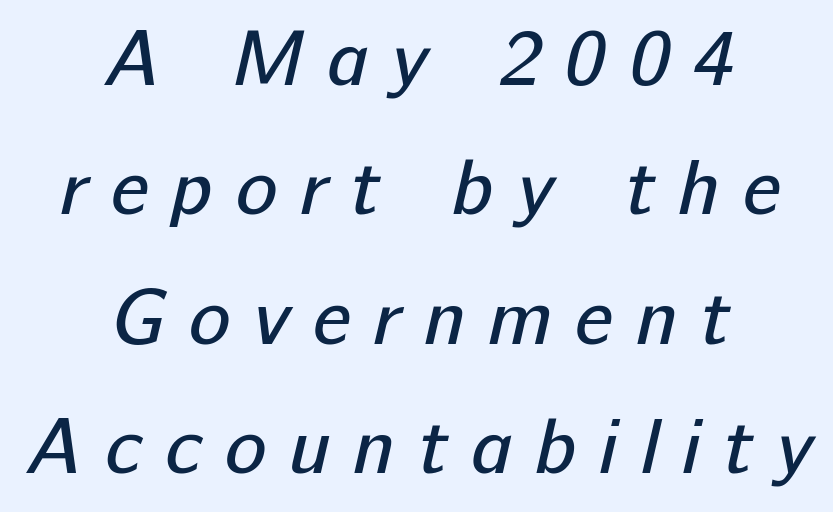
{"serif": "no", "bold": "no", "weight": "regular", "width": "normal", "stroke_contrast": "low", "x_height": "medium", "monospaced": "no", "underline": "no", "align": "center", "line_spacing": "normal", "line_spacing_ratio": 1.66, "letter_spacing": "wide", "letter_spacing_em": 0.29, "glyph_px": 78}
